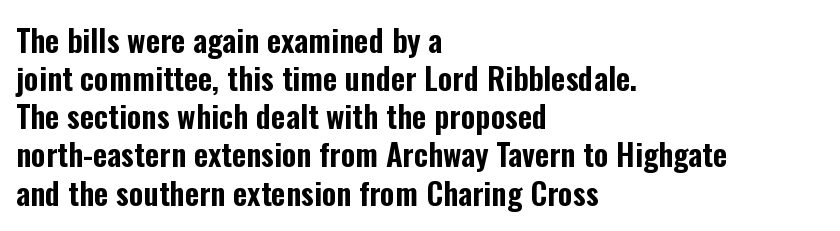
The image shows 31 px condensed sans-serif type, upright; set left-aligned, line spacing 1.23x, normal letter spacing, not underlined; low stroke contrast and a medium x-height.
